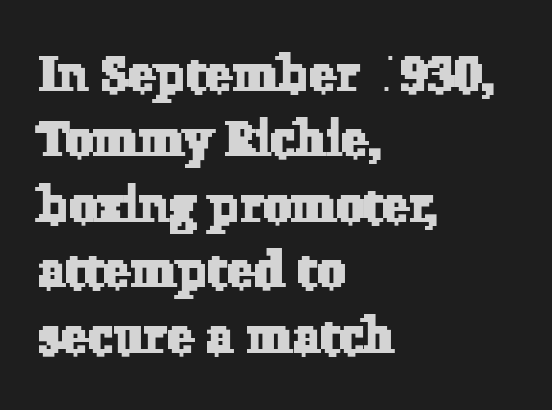
{"serif": "yes", "width": "normal", "stroke_contrast": "low", "x_height": "medium", "monospaced": "no", "underline": "no", "align": "left", "line_spacing": "normal", "line_spacing_ratio": 1.31, "letter_spacing": "normal", "letter_spacing_em": 0.0, "glyph_px": 50}
